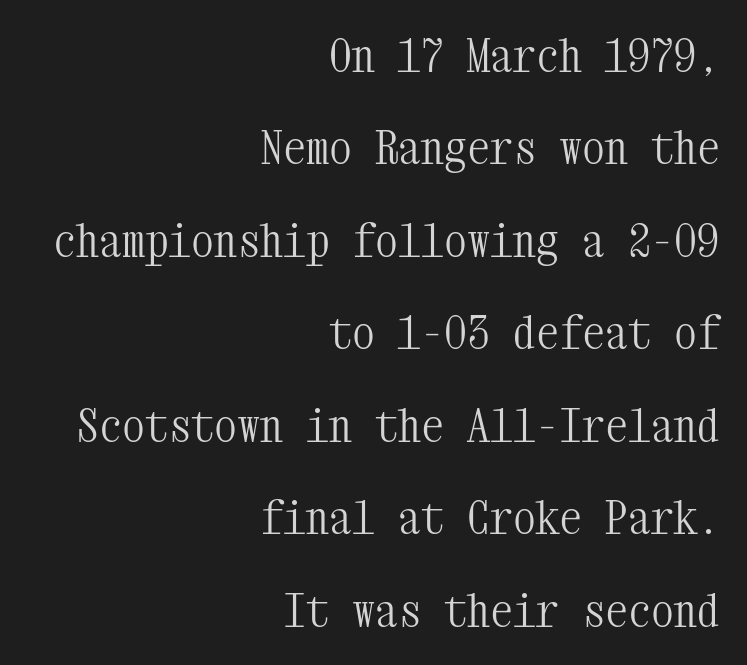
The image shows 46 px light, condensed serif type, upright, monospaced; set right-aligned, loose line spacing (2.01x), normal letter spacing, not underlined; medium stroke contrast and a medium x-height.
